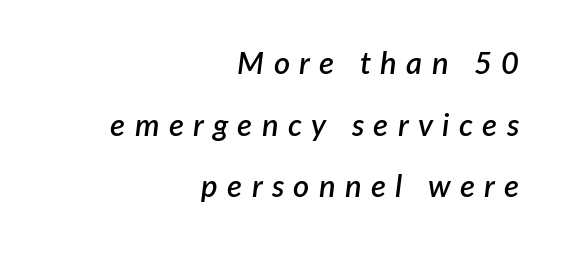
Q: Is the text bold? A: Semi-bold.
Q: Is the text italic (slanted)? A: Yes, it leans right by about 7 degrees.
Q: Is the text underlined? A: No.
Q: How is the paragraph aligned? A: Right-aligned.
Q: Is the spacing between letters normal or unusually wide? A: Unusually wide.
Q: Is the spacing between lines tight, normal or loose? A: Loose.
Q: Width (condensed, normal, or wide)? A: Normal.
Q: Stroke contrast? A: Low.
Q: x-height? A: Medium.
Q: Monospaced? A: No.
